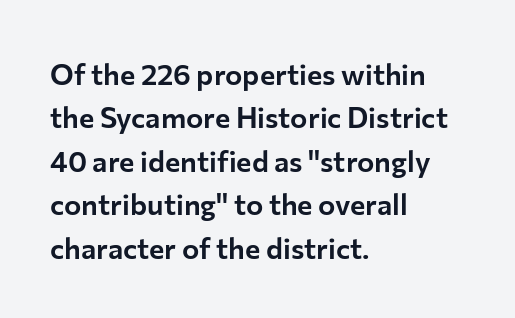
Successive baselines arrive at the customary interval. Characters follow at the spacing the type designer built in. The space directly below the letters is spotless. I'd call this a sans setting — the letters go barefoot. Each line starts at the same left margin while the right side varies. Posture: straight, roman, zero tilt.
